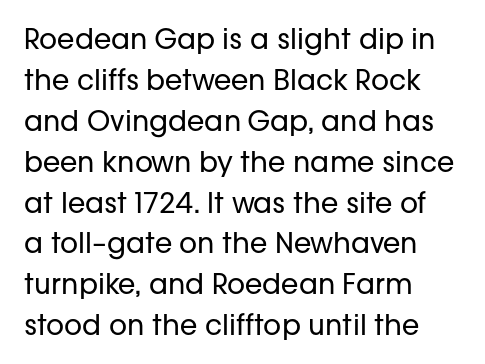
Q: Is the text bold? A: No.
Q: Is the text italic (slanted)? A: No, it is upright.
Q: Is the typeface a serif or a sans-serif typeface? A: Sans-serif.
Q: Is the text underlined? A: No.
Q: How is the paragraph aligned? A: Left-aligned.
Q: Is the spacing between letters normal or unusually wide? A: Normal.
Q: Is the spacing between lines tight, normal or loose? A: Normal.
Q: Width (condensed, normal, or wide)? A: Normal.
Q: Stroke contrast? A: Low.
Q: x-height? A: Medium.
Q: Monospaced? A: No.
